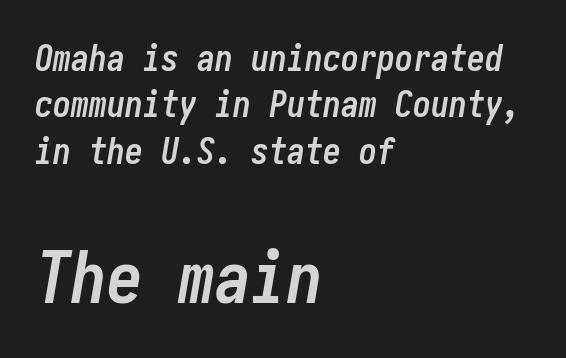
In this sample the second text group is rendered at the bigger scale. Slanted lettering throughout. All the whitespace from short lines collects on the right. Leading: standard. Descender tails drop into unmarked territory. Compared with an ordinary text face, these strokes are far heavier — a full bold.
